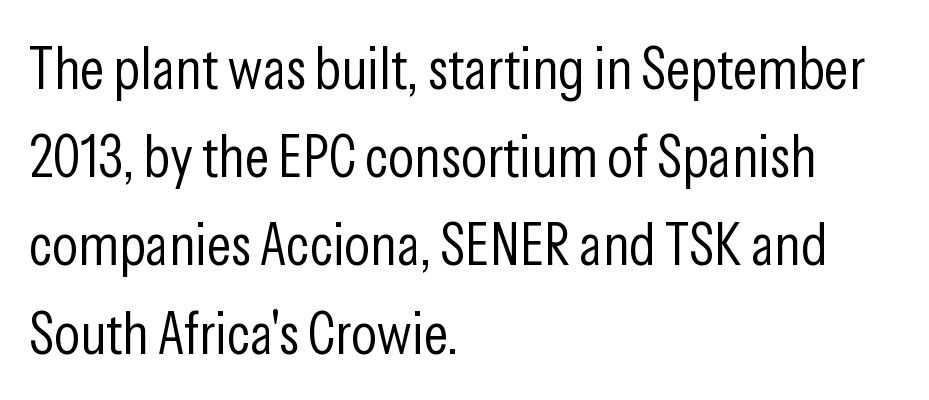
The type family on display is of the sans-serif kind. No extra ink here — the face is not bold. Horizontal bands of white between lines are of average thickness. This rendering features lettering with no underline.
